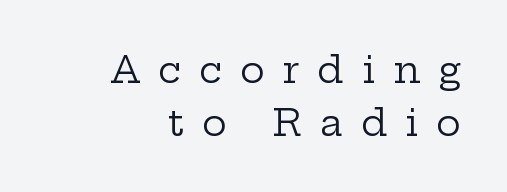
Does the leading feel generous? No, just average. Inter-character spacing is expanded well beyond the font's built-in metrics. Here the designer chose a conventional face with non-uniform glyph widths. Each line ends at the same right margin while the left side varies. The letters stand straight up with perfectly vertical stems. Bare-footed words on every line.
